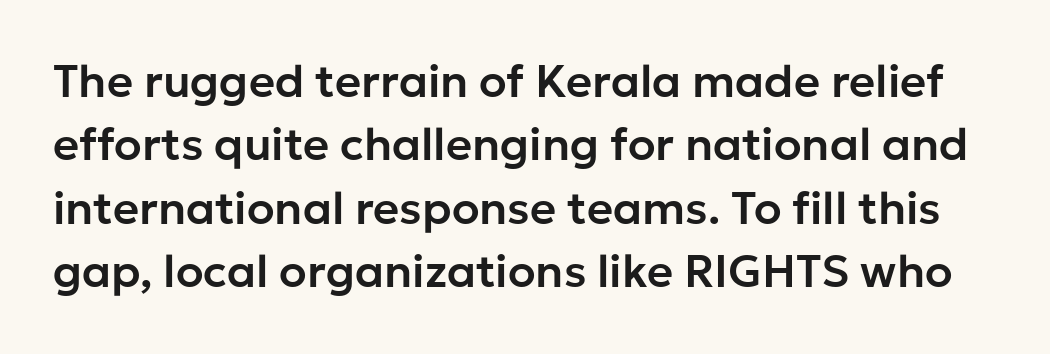
Does the lettering tilt? It doesn't — this is upright. Note: no serifs on the glyphs. Spacing verdict: proportional, widths tailored to each character. The letterforms sit shoulder to shoulder at normal distance.
